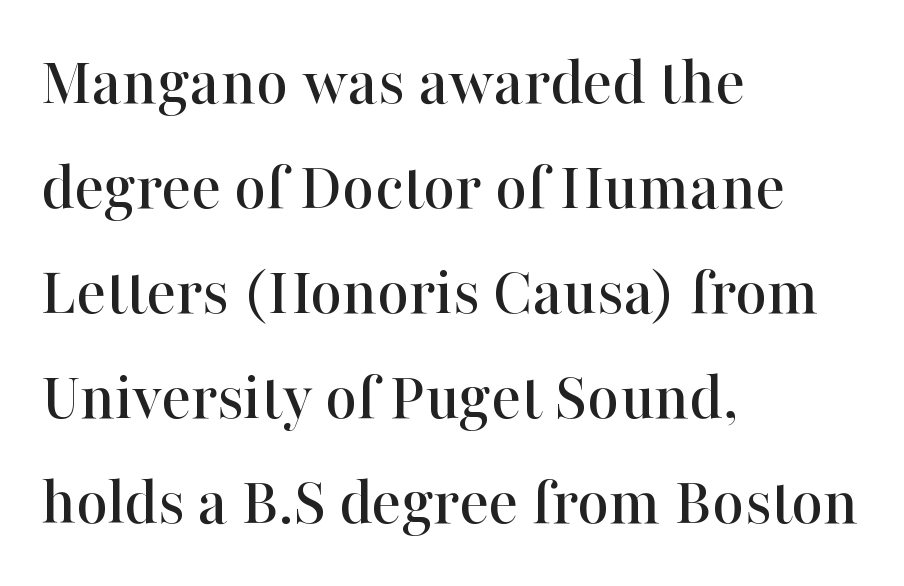
{"serif": "yes", "italic": "no", "width": "normal", "stroke_contrast": "high", "x_height": "medium", "monospaced": "no", "underline": "no", "align": "left", "line_spacing": "normal", "line_spacing_ratio": 1.52, "letter_spacing": "normal", "letter_spacing_em": 0.0, "glyph_px": 69}
